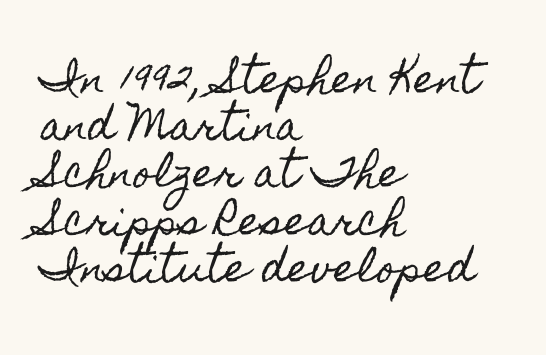
The image shows 39 px condensed type; set left-aligned, line spacing 1.21x, normal letter spacing, not underlined; a small x-height.
